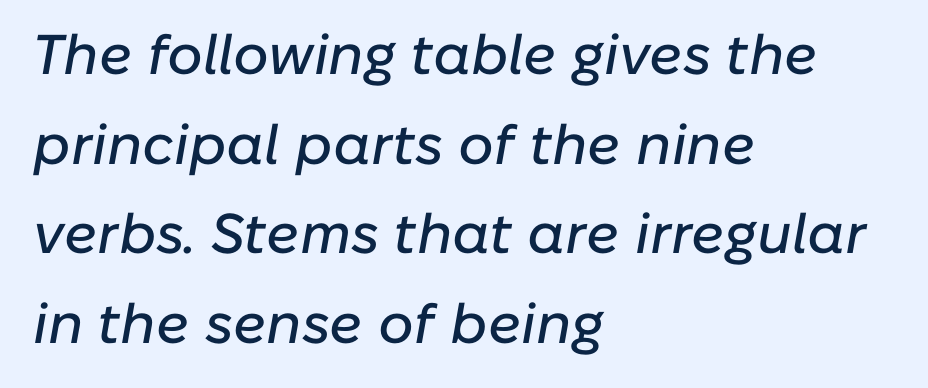
The face used here is proportionally spaced, like ordinary book or web type. The gaps between neighbouring characters are ordinary and unremarkable. Italic? Definitely — the glyphs are oblique. The line-height multiplier appears to be the usual default. Does the copy run flush right? No — it runs flush left. Descenders hang freely into open space.
